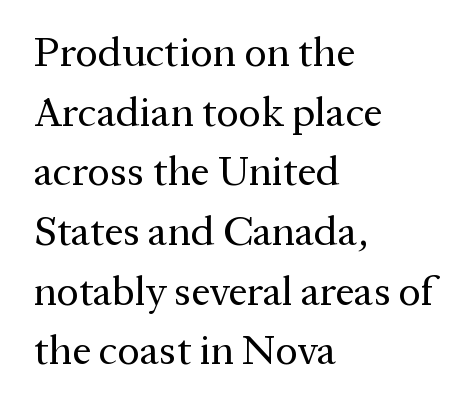
The image shows 42 px regular-weight serif type, upright; set left-aligned, normal line spacing (1.42x), normal letter spacing, not underlined; medium stroke contrast and a medium x-height.
